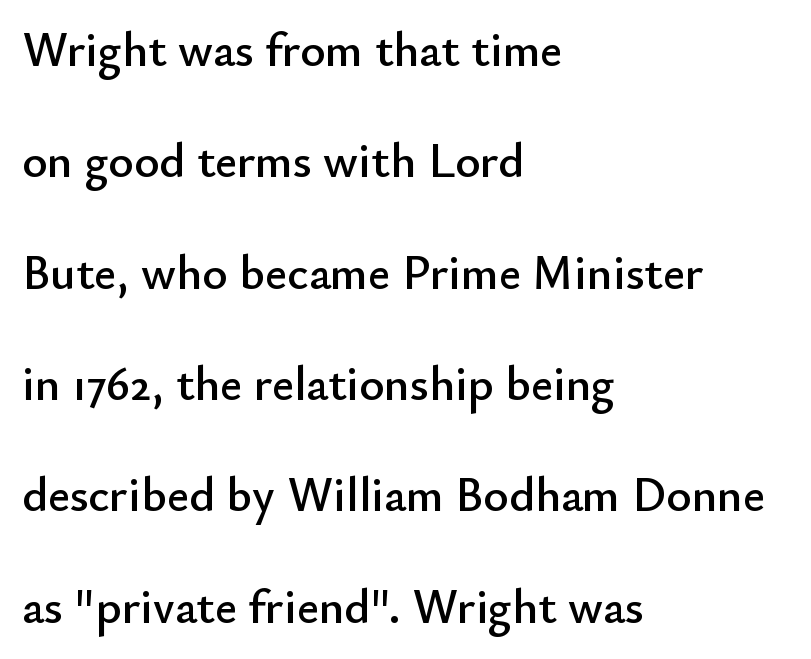
The typography opts for an upright posture over an oblique one. Check under the words: just untouched page. Check where the strokes stop: nothing finishes them off — pure sans. The setting favours the left margin, as ordinary paragraphs usually do. In terms of letterspacing, this is plain default setting. Horizontal bands of white between lines are thick stripes.
